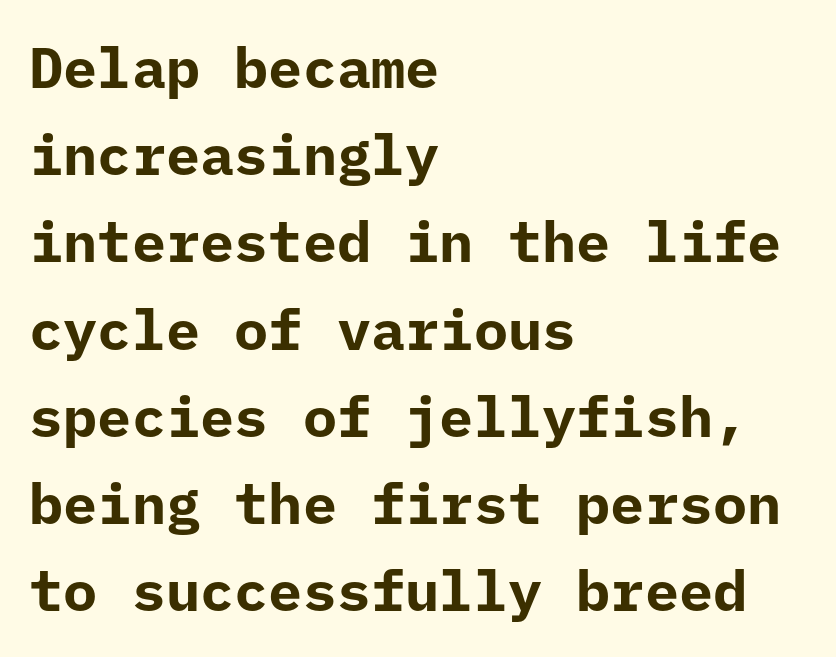
The image shows 57 px bold sans-serif type, upright, monospaced; set left-aligned, normal line spacing (1.53x), normal letter spacing, not underlined; low stroke contrast and a medium x-height.
